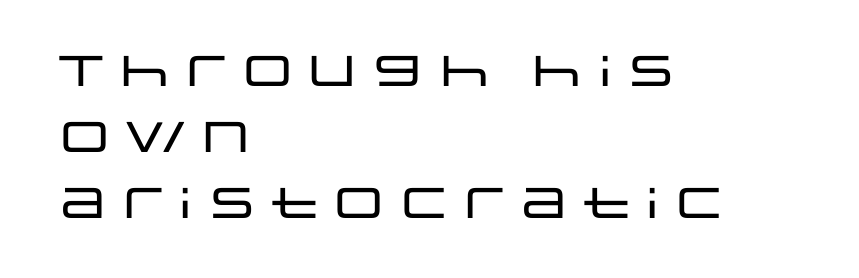
Q: Is the text italic (slanted)? A: No, it is upright.
Q: Is the typeface a serif or a sans-serif typeface? A: Sans-serif.
Q: Is the text underlined? A: No.
Q: How is the paragraph aligned? A: Left-aligned.
Q: Is the spacing between letters normal or unusually wide? A: Normal.
Q: Is the spacing between lines tight, normal or loose? A: Normal.
Q: Width (condensed, normal, or wide)? A: Wide.
Q: Stroke contrast? A: Low.
Q: x-height? A: Large.
Q: Monospaced? A: No.
